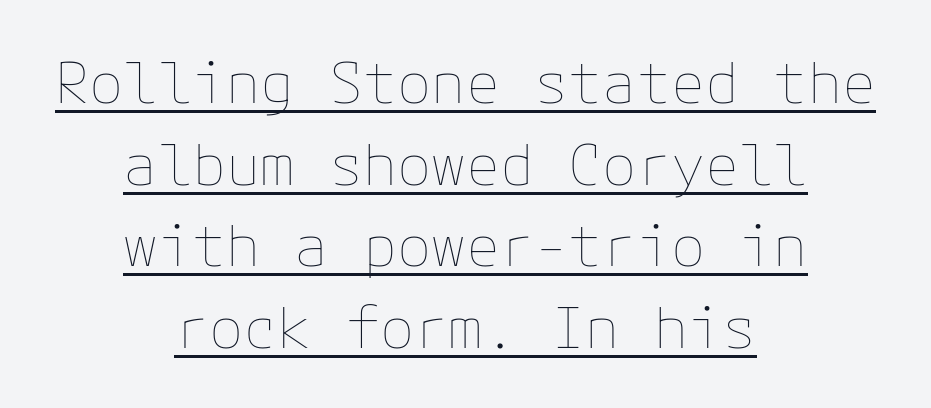
Q: Is the text bold? A: No.
Q: Is the text italic (slanted)? A: No, it is upright.
Q: Is the text underlined? A: Yes.
Q: How is the paragraph aligned? A: Centered.
Q: Is the spacing between letters normal or unusually wide? A: Normal.
Q: Is the spacing between lines tight, normal or loose? A: Normal.
Q: Width (condensed, normal, or wide)? A: Normal.
Q: Stroke contrast? A: Low.
Q: x-height? A: Medium.
